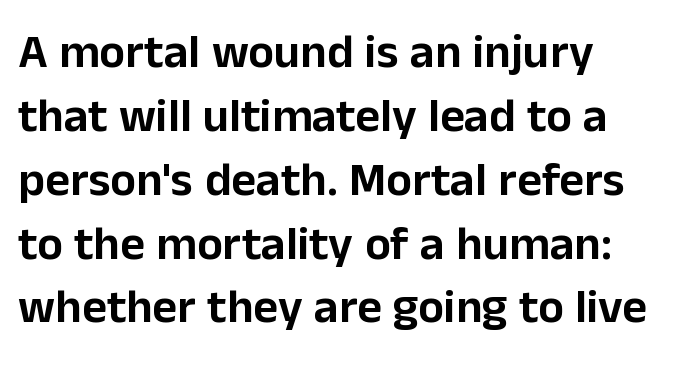
{"serif": "no", "italic": "no", "width": "normal", "stroke_contrast": "low", "x_height": "medium", "monospaced": "no", "underline": "no", "align": "left", "line_spacing": "normal", "line_spacing_ratio": 1.33, "letter_spacing": "normal", "letter_spacing_em": 0.0, "glyph_px": 48}
